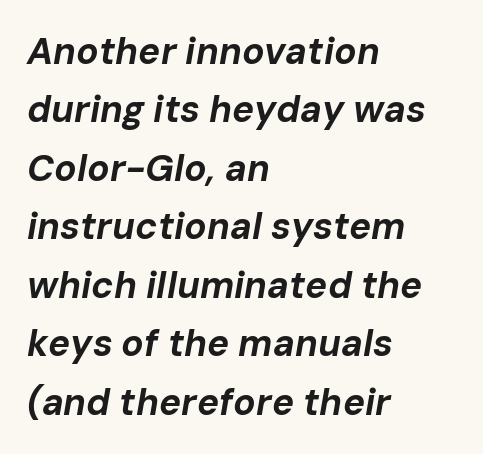
Q: Is the text bold? A: Yes.
Q: Is the text italic (slanted)? A: Yes, it leans right by about 10 degrees.
Q: Is the text underlined? A: No.
Q: How is the paragraph aligned? A: Left-aligned.
Q: Is the spacing between letters normal or unusually wide? A: Normal.
Q: Is the spacing between lines tight, normal or loose? A: Normal.
Q: Width (condensed, normal, or wide)? A: Normal.
Q: Stroke contrast? A: Low.
Q: x-height? A: Medium.
Q: Monospaced? A: No.
